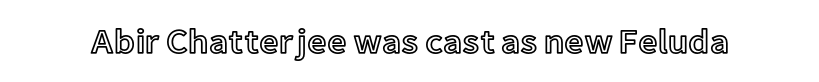
The image shows 34 px text type, upright; set normal letter spacing, not underlined; a medium x-height.
